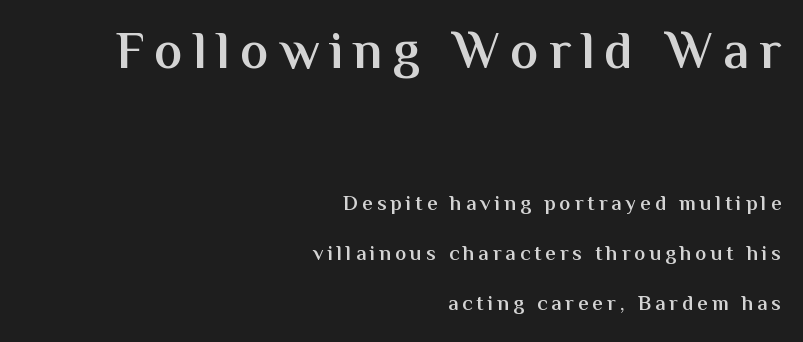
The emphasis by scale lands on block number one, above. The strip under each line holds only bare page. Ascenders rise straight up at ninety degrees. The block of text is sparse from top to bottom, with ample space between rows. Horizontal alignment here is rightward, an uncommon choice for prose. Note the varied advance widths — an 'i' is clearly narrower than an 'm'.
